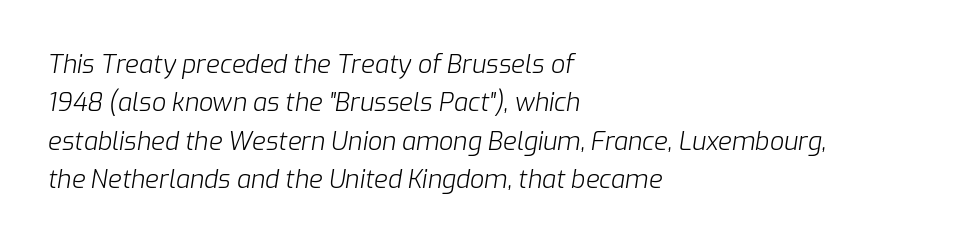
Weight class: somewhere from thin through regular. The line texture is even and compact thanks to regular tracking. Leftover space on each line is placed entirely after the last word. Check under the words: just untouched page. It's the slanting kind of type. Evenly set lines give the paragraph a standard silhouette.
